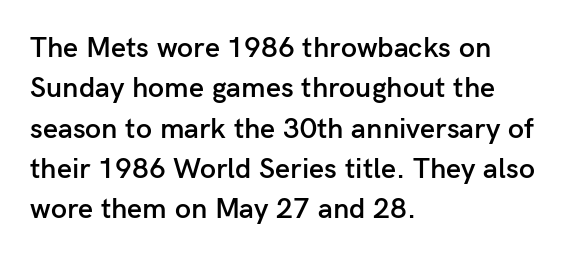
{"serif": "no", "italic": "no", "bold": "semi", "weight": "semibold", "width": "normal", "stroke_contrast": "low", "x_height": "medium", "monospaced": "no", "underline": "no", "align": "left", "line_spacing": "normal", "line_spacing_ratio": 1.39, "letter_spacing": "normal", "letter_spacing_em": 0.0, "glyph_px": 29}
